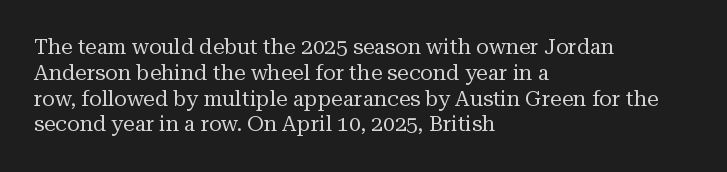
{"italic": "no", "bold": "no", "underline": "no", "align": "left", "line_spacing_ratio": 1.23, "letter_spacing": "normal", "letter_spacing_em": 0.0, "glyph_px": 21}
